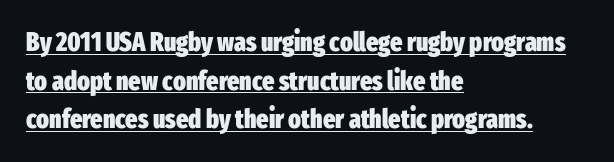
Q: Is the text bold? A: Yes.
Q: Is the text italic (slanted)? A: No, it is upright.
Q: Is the text underlined? A: Yes.
Q: How is the paragraph aligned? A: Left-aligned.
Q: Is the spacing between letters normal or unusually wide? A: Normal.
Q: Is the spacing between lines tight, normal or loose? A: Normal.
